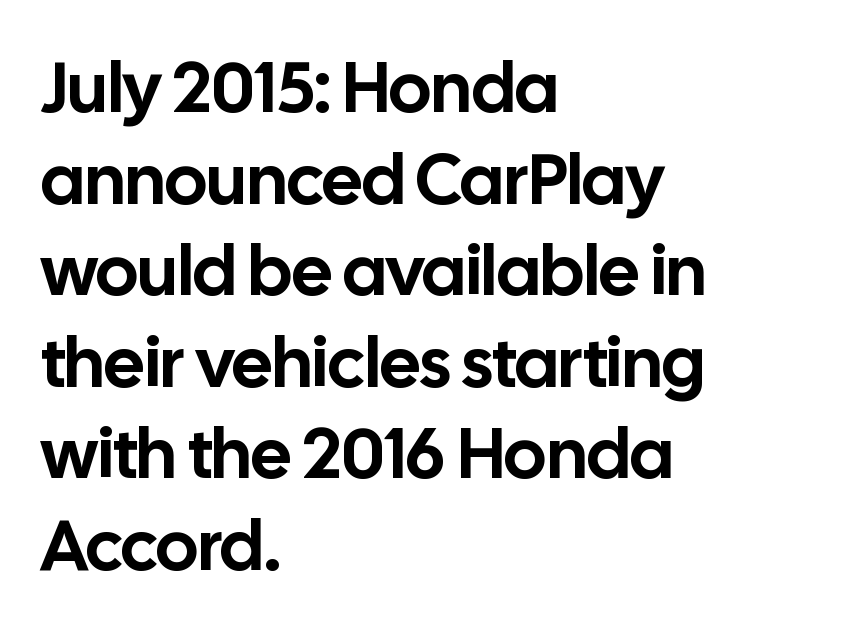
Q: Is the text italic (slanted)? A: No, it is upright.
Q: Is the typeface a serif or a sans-serif typeface? A: Sans-serif.
Q: Is the text underlined? A: No.
Q: How is the paragraph aligned? A: Left-aligned.
Q: Is the spacing between letters normal or unusually wide? A: Normal.
Q: Is the spacing between lines tight, normal or loose? A: Normal.
Q: Width (condensed, normal, or wide)? A: Normal.
Q: Stroke contrast? A: Low.
Q: x-height? A: Medium.
Q: Monospaced? A: No.
